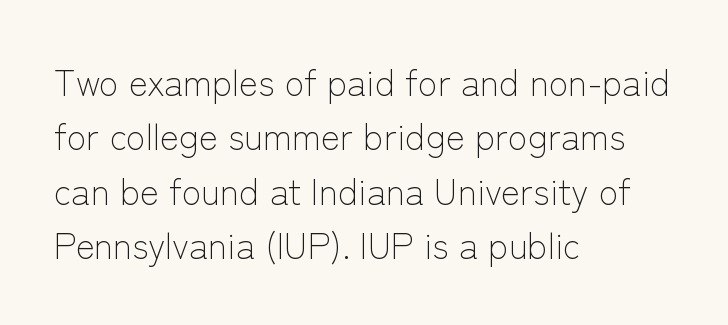
The space beneath each line is pristine and unruled. Interline gaps are of average width in this sample. The letters stand upright; this is a roman face. The passage is arranged the way most books set body copy — flush left.
